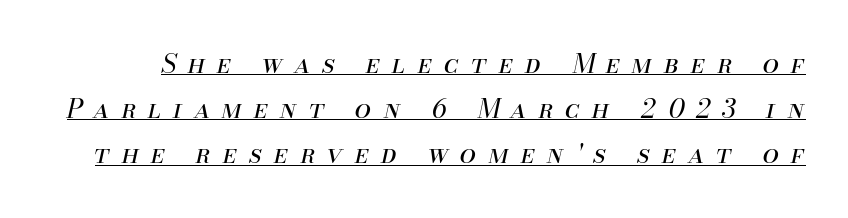
Q: Is the text bold? A: No.
Q: Is the text italic (slanted)? A: Yes, it leans right by about 13 degrees.
Q: Is the text underlined? A: Yes.
Q: Is the spacing between letters normal or unusually wide? A: Unusually wide.
